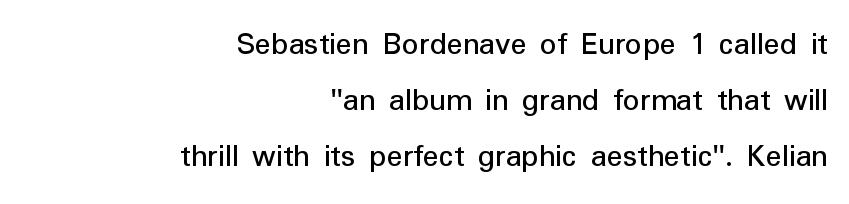
Q: Is the text bold? A: No.
Q: Is the text italic (slanted)? A: No, it is upright.
Q: Is the typeface a serif or a sans-serif typeface? A: Sans-serif.
Q: Is the text underlined? A: No.
Q: How is the paragraph aligned? A: Right-aligned.
Q: Is the spacing between letters normal or unusually wide? A: Normal.
Q: Is the spacing between lines tight, normal or loose? A: Normal.
Q: Width (condensed, normal, or wide)? A: Normal.
Q: Stroke contrast? A: Low.
Q: x-height? A: Medium.
Q: Monospaced? A: No.
